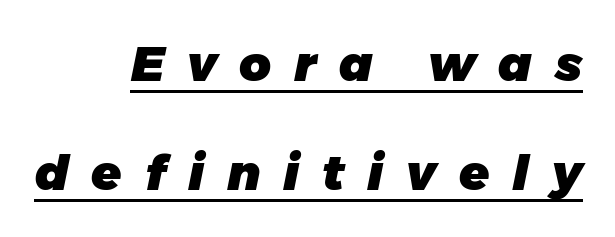
Is this a fixed-width face? No — the glyphs have proportional, varying widths. Notice the wide empty band between every row — that's loose leading. Set as a true bold cut, around the 700 mark. Someone cranked the tracking dial way up on this one. The lines in this sample share a right terminus and differ only in where they begin. Students, observe the line beneath the letters — that is underlining.
